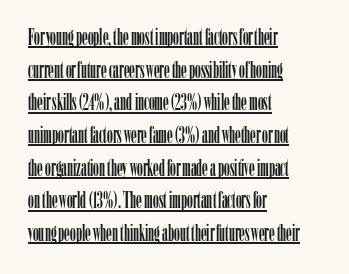
Layout note: lines flush left. Normally led — the rows are evenly, conventionally spaced. Short note: letters normally spaced. No italicization has been applied; the sample stays upright. A continuous stroke trails under the words, as in a hyperlink.
